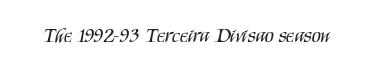
The image shows 21 px text type; set normal letter spacing, not underlined.
